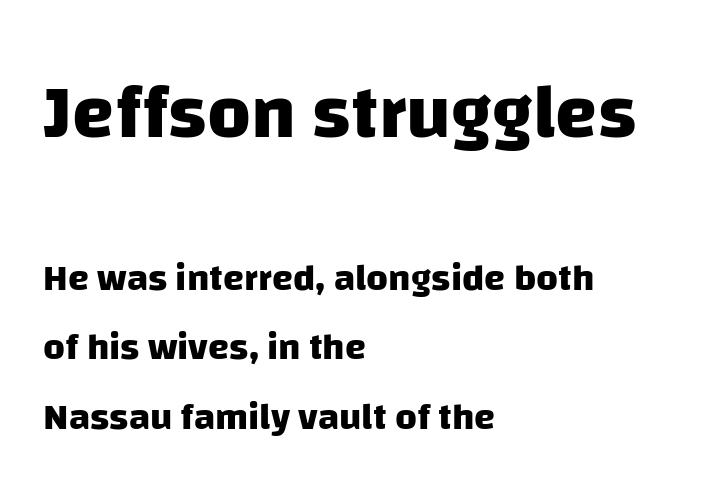
The image shows 76 px heavy sans-serif type; set left-aligned, line spacing 1.83x, normal letter spacing, not underlined; the first (top) block is 2.0x larger; low stroke contrast and a large x-height.
